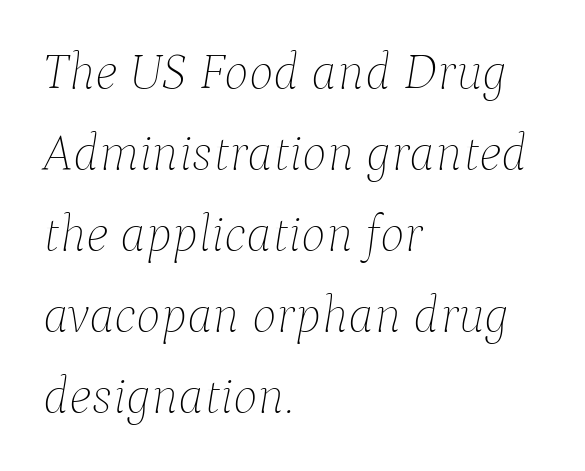
Q: Is the text bold? A: No.
Q: Is the text italic (slanted)? A: Yes, it leans right by about 9 degrees.
Q: Is the text underlined? A: No.
Q: How is the paragraph aligned? A: Left-aligned.
Q: Is the spacing between letters normal or unusually wide? A: Normal.
Q: Is the spacing between lines tight, normal or loose? A: Normal.
Q: Width (condensed, normal, or wide)? A: Normal.
Q: Stroke contrast? A: Low.
Q: x-height? A: Medium.
Q: Monospaced? A: No.
